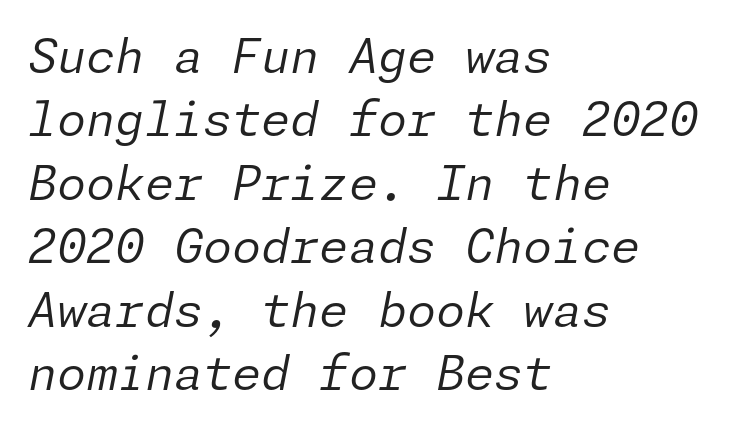
Q: Is the text bold? A: No.
Q: Is the text italic (slanted)? A: Yes, it leans right by about 11 degrees.
Q: Is the text underlined? A: No.
Q: How is the paragraph aligned? A: Left-aligned.
Q: Is the spacing between letters normal or unusually wide? A: Normal.
Q: Is the spacing between lines tight, normal or loose? A: Normal.
Q: Width (condensed, normal, or wide)? A: Normal.
Q: Stroke contrast? A: Low.
Q: x-height? A: Medium.
